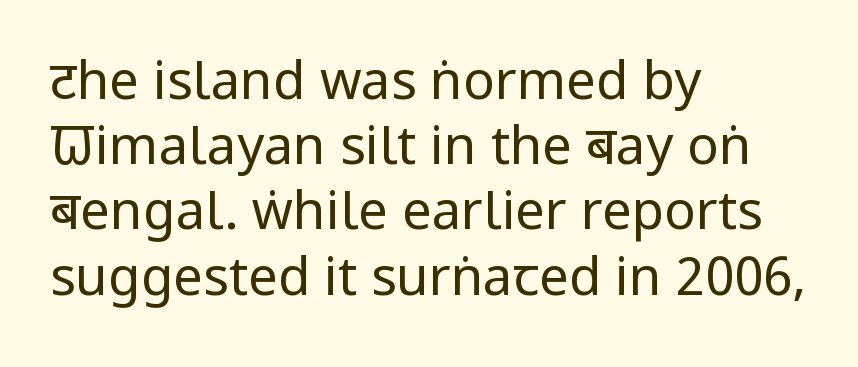
{"serif": "no", "italic": "no", "bold": "no", "weight": "regular", "width": "condensed", "stroke_contrast": "low", "x_height": "large", "monospaced": "no", "underline": "no", "align": "left", "line_spacing_ratio": 1.23, "letter_spacing": "normal", "letter_spacing_em": 0.0, "glyph_px": 53}
